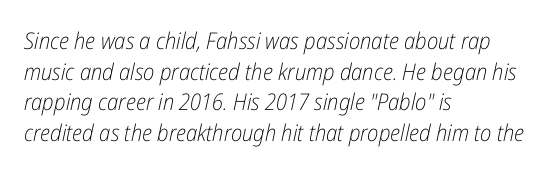
The image shows 23 px text type, italic (leaning right); set left-aligned, normal line spacing (1.33x), normal letter spacing, not underlined.
